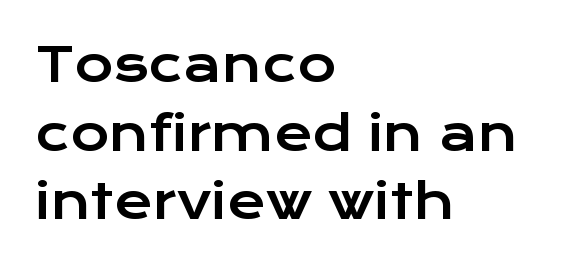
Q: Is the text italic (slanted)? A: No, it is upright.
Q: Is the typeface a serif or a sans-serif typeface? A: Sans-serif.
Q: Is the text underlined? A: No.
Q: How is the paragraph aligned? A: Left-aligned.
Q: Is the spacing between letters normal or unusually wide? A: Normal.
Q: Is the spacing between lines tight, normal or loose? A: Normal.
Q: Width (condensed, normal, or wide)? A: Wide.
Q: Stroke contrast? A: Low.
Q: x-height? A: Medium.
Q: Monospaced? A: No.
